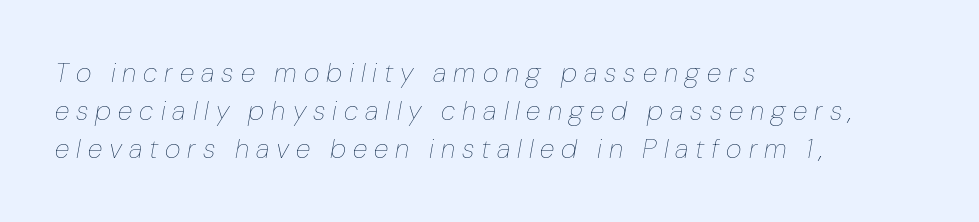
The face looks like a standard text weight, possibly lighter. Honestly, there is no underline to notice here at all. This sample keeps an unexceptional amount of space between lines. The text carries the slant typical of an italic or oblique font. The ragged edge is on the right, which tells us the setting is flush left.
